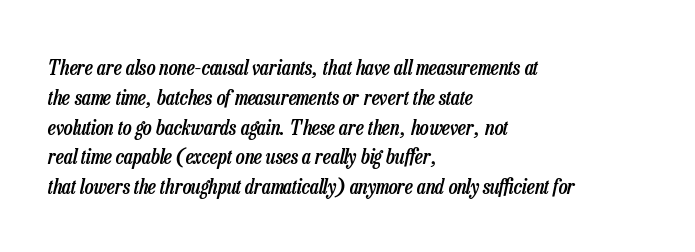
The image shows 21 px text type, italic (leaning right); set left-aligned, normal line spacing (1.42x), normal letter spacing, not underlined.
